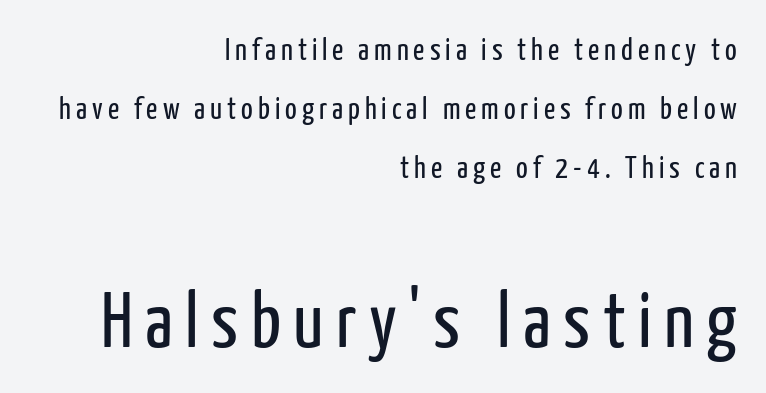
Q: Is the text bold? A: No.
Q: Is the text italic (slanted)? A: No, it is upright.
Q: Is the typeface a serif or a sans-serif typeface? A: Sans-serif.
Q: Is the text underlined? A: No.
Q: How is the paragraph aligned? A: Right-aligned.
Q: Is the spacing between lines tight, normal or loose? A: Loose.
Q: Which block of text is set in a larger size, the first (top) or the second (bottom)? A: The second (bottom) one.
Q: Width (condensed, normal, or wide)? A: Condensed.
Q: Stroke contrast? A: Low.
Q: x-height? A: Medium.
Q: Monospaced? A: No.
